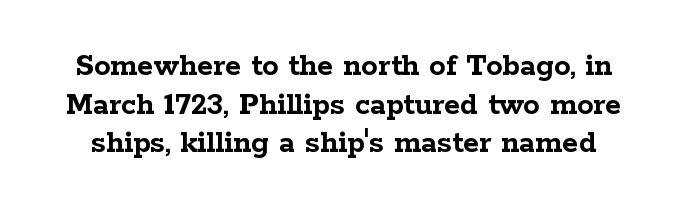
{"serif": "yes", "italic": "no", "bold": "yes", "weight": "semibold", "width": "wide", "stroke_contrast": "low", "x_height": "medium", "monospaced": "no", "underline": "no", "line_spacing_ratio": 1.17, "letter_spacing": "normal", "letter_spacing_em": 0.0, "glyph_px": 33}
